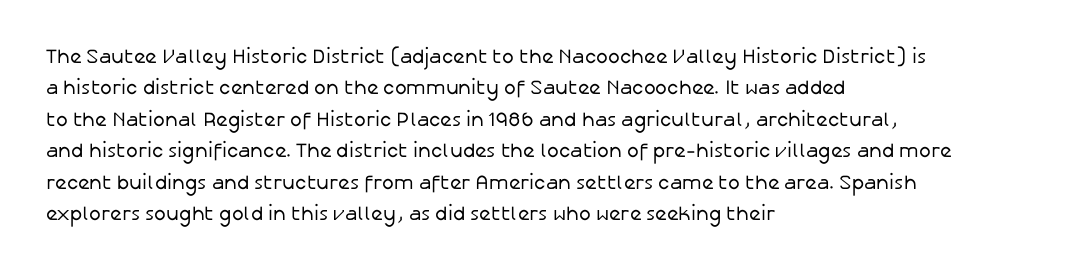
Q: Is the text bold? A: No.
Q: Is the text italic (slanted)? A: No, it is upright.
Q: Is the text underlined? A: No.
Q: How is the paragraph aligned? A: Left-aligned.
Q: Is the spacing between letters normal or unusually wide? A: Normal.
Q: Is the spacing between lines tight, normal or loose? A: Normal.
